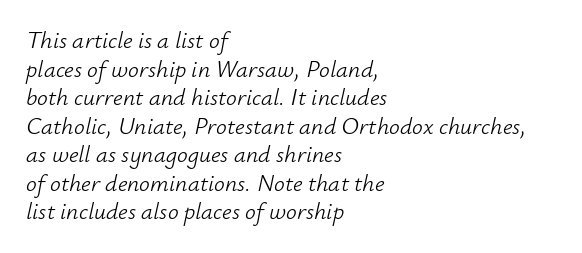
Q: Is the text bold? A: No.
Q: Is the text italic (slanted)? A: Yes, it leans right by about 12 degrees.
Q: Is the text underlined? A: No.
Q: How is the paragraph aligned? A: Left-aligned.
Q: Is the spacing between letters normal or unusually wide? A: Normal.
